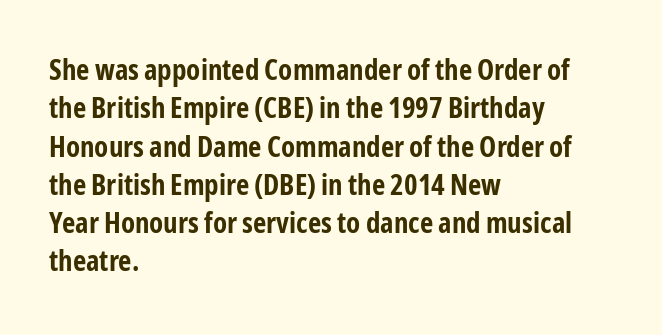
{"serif": "no", "italic": "no", "bold": "yes", "weight": "bold", "width": "condensed", "stroke_contrast": "low", "x_height": "medium", "monospaced": "no", "underline": "no", "align": "left", "line_spacing": "normal", "line_spacing_ratio": 1.32, "letter_spacing": "normal", "letter_spacing_em": 0.0, "glyph_px": 29}
